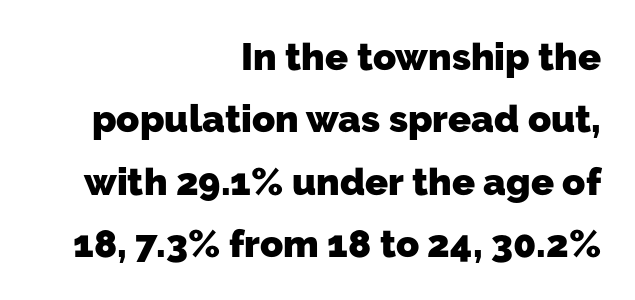
{"serif": "no", "bold": "yes", "weight": "heavy", "width": "normal", "stroke_contrast": "low", "x_height": "medium", "monospaced": "no", "underline": "no", "align": "right", "line_spacing": "normal", "line_spacing_ratio": 1.64, "letter_spacing": "normal", "letter_spacing_em": 0.0, "glyph_px": 38}
